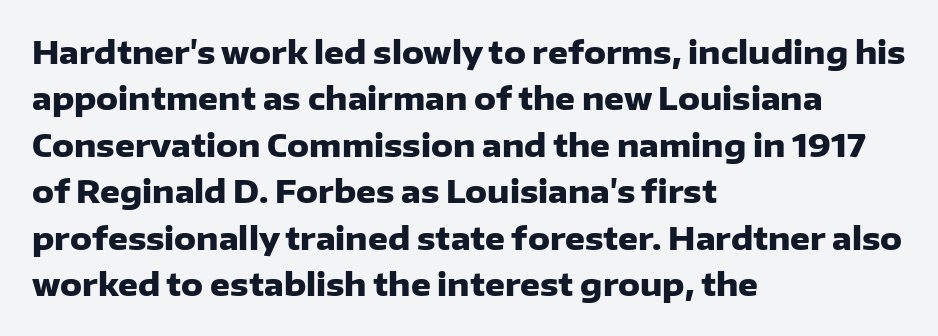
The axis of the letterforms is exactly vertical. Nothing unusual about the tracking: characters are spaced as the font intends. Regarding leading, the lines here are spaced in the standard way. The face used here is proportionally spaced, like ordinary book or web type. The characters look thick and weighty, a clear bold. Unlike a traditional serif, this face leaves its strokes unadorned.
